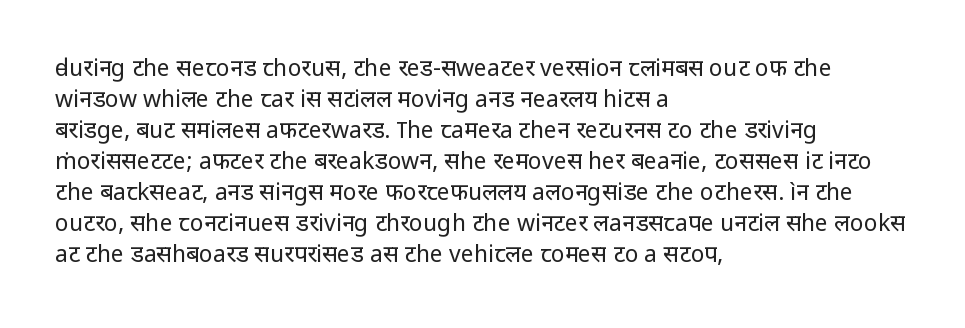
{"italic": "no", "bold": "no", "underline": "no", "align": "left", "line_spacing": "normal", "line_spacing_ratio": 1.35, "letter_spacing": "normal", "letter_spacing_em": 0.0, "glyph_px": 23}
